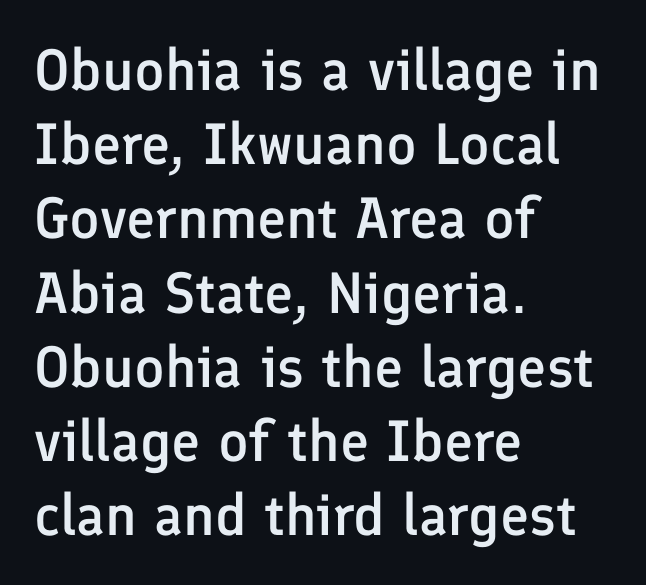
No feet cap the strokes, marking this as sans-serif type. A bit beefed up — I'd call it semibold rather than bold. Unlike italic type, these characters show no tilt at all. Where is the straight margin? On the left. Character widths vary here, with narrow letters taking less room than wide ones.
